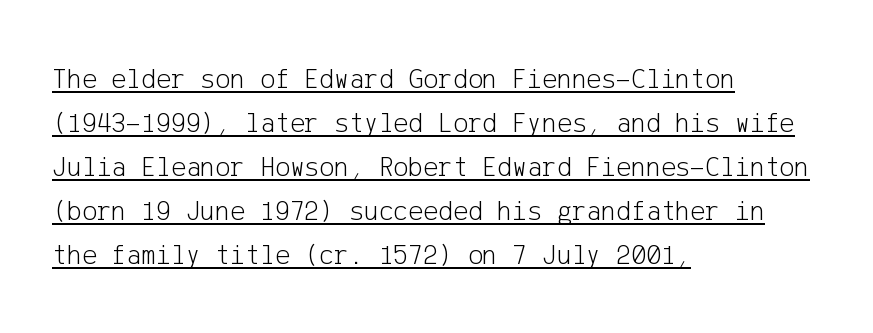
{"serif": "no", "italic": "no", "bold": "no", "weight": "light", "width": "normal", "stroke_contrast": "low", "x_height": "medium", "underline": "yes", "align": "left", "line_spacing": "normal", "line_spacing_ratio": 1.57, "letter_spacing": "normal", "letter_spacing_em": 0.0, "glyph_px": 28}
